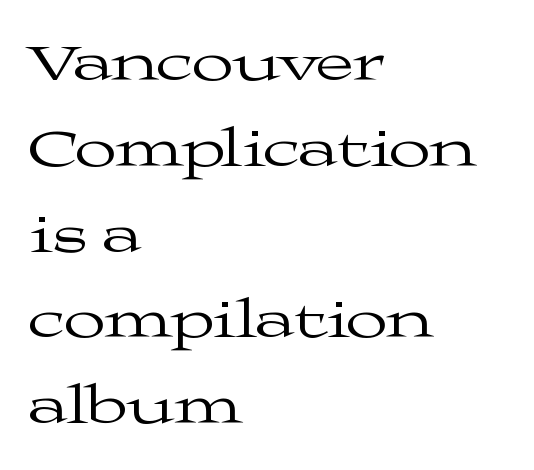
Q: Is the text bold? A: No.
Q: Is the text italic (slanted)? A: No, it is upright.
Q: Is the typeface a serif or a sans-serif typeface? A: Serif.
Q: Is the text underlined? A: No.
Q: How is the paragraph aligned? A: Left-aligned.
Q: Is the spacing between letters normal or unusually wide? A: Normal.
Q: Is the spacing between lines tight, normal or loose? A: Normal.
Q: Width (condensed, normal, or wide)? A: Wide.
Q: Stroke contrast? A: Medium.
Q: x-height? A: Medium.
Q: Monospaced? A: No.
